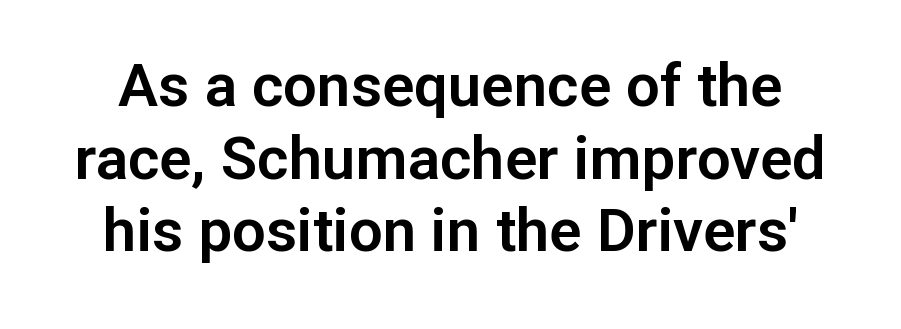
{"serif": "no", "italic": "no", "width": "normal", "stroke_contrast": "low", "x_height": "medium", "monospaced": "no", "underline": "no", "line_spacing_ratio": 1.21, "letter_spacing": "normal", "letter_spacing_em": 0.0, "glyph_px": 60}
